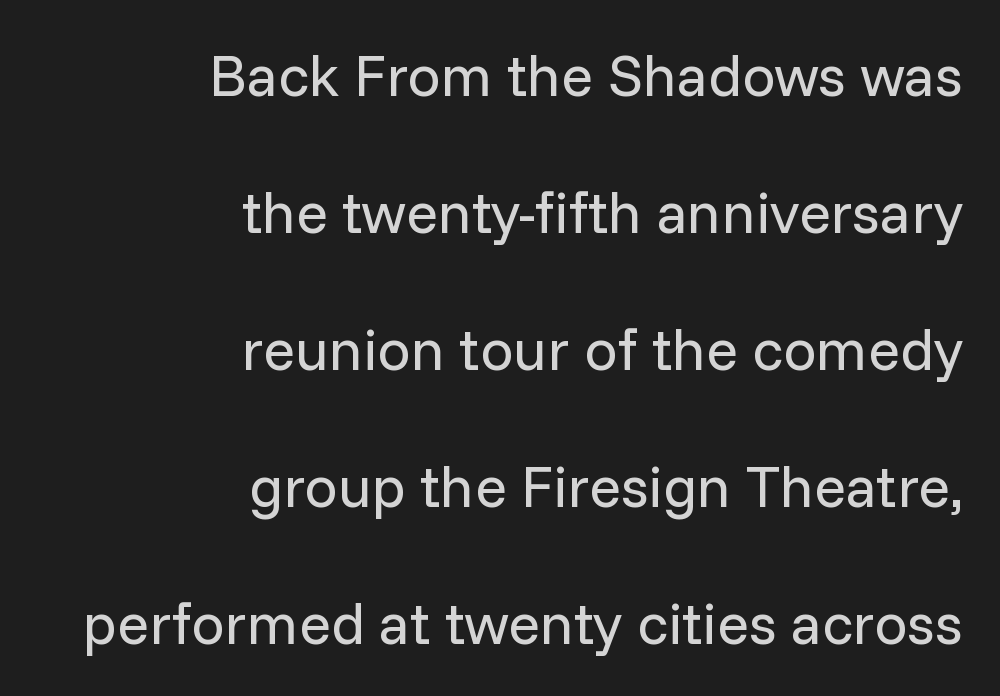
Q: Is the text bold? A: No.
Q: Is the text italic (slanted)? A: No, it is upright.
Q: Is the typeface a serif or a sans-serif typeface? A: Sans-serif.
Q: Is the text underlined? A: No.
Q: How is the paragraph aligned? A: Right-aligned.
Q: Is the spacing between letters normal or unusually wide? A: Normal.
Q: Is the spacing between lines tight, normal or loose? A: Loose.
Q: Width (condensed, normal, or wide)? A: Normal.
Q: Stroke contrast? A: Low.
Q: x-height? A: Medium.
Q: Monospaced? A: No.
